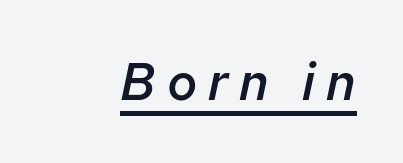
{"italic": "yes", "lean": "right", "slant_degrees": 12, "bold": "semi", "weight": "semibold", "width": "normal", "stroke_contrast": "low", "x_height": "medium", "monospaced": "no", "underline": "yes", "letter_spacing": "wide", "letter_spacing_em": 0.21, "glyph_px": 52}
